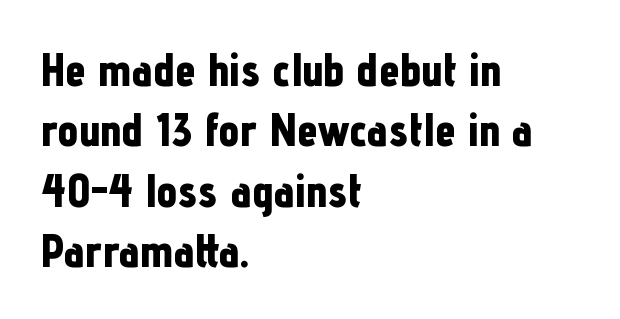
{"serif": "no", "italic": "no", "bold": "yes", "weight": "bold", "width": "condensed", "stroke_contrast": "low", "x_height": "medium", "monospaced": "no", "underline": "no", "align": "left", "line_spacing": "normal", "line_spacing_ratio": 1.31, "letter_spacing": "normal", "letter_spacing_em": 0.0, "glyph_px": 46}
